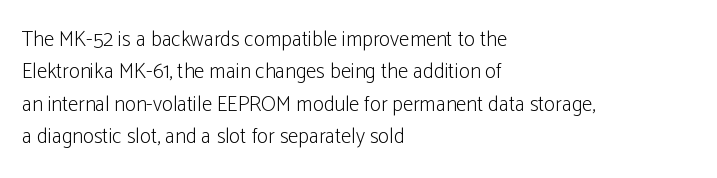
Q: Is the text bold? A: No.
Q: Is the text italic (slanted)? A: No, it is upright.
Q: Is the text underlined? A: No.
Q: How is the paragraph aligned? A: Left-aligned.
Q: Is the spacing between letters normal or unusually wide? A: Normal.
Q: Is the spacing between lines tight, normal or loose? A: Normal.
